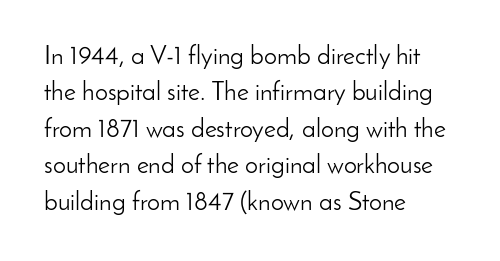
The image shows 26 px text type, upright; set left-aligned, normal line spacing (1.4x), normal letter spacing, not underlined.
